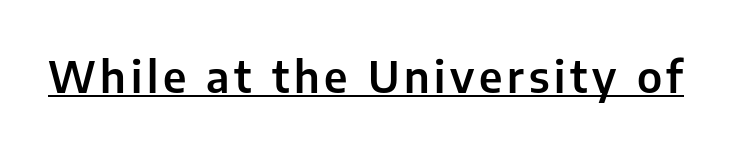
Q: Is the text italic (slanted)? A: No, it is upright.
Q: Is the typeface a serif or a sans-serif typeface? A: Sans-serif.
Q: Is the text underlined? A: Yes.
Q: Width (condensed, normal, or wide)? A: Normal.
Q: Stroke contrast? A: Low.
Q: x-height? A: Medium.
Q: Monospaced? A: No.
